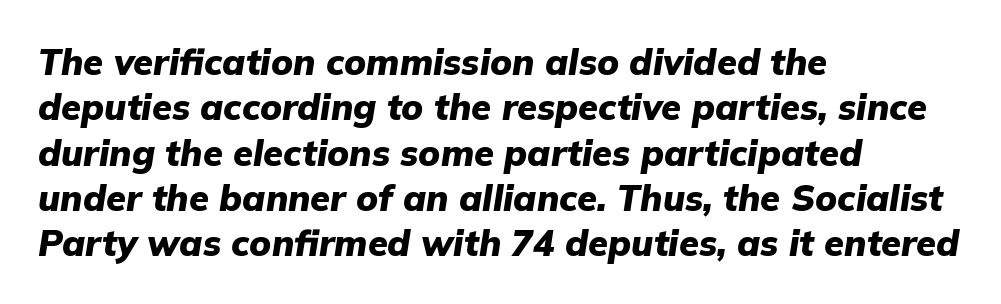
The image shows 36 px heavy type, italic (leaning right); set left-aligned, normal line spacing (1.26x), normal letter spacing, not underlined; low stroke contrast and a medium x-height.
